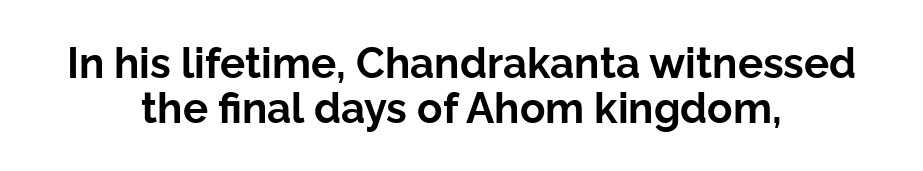
This is roman type, the default non-slanted kind. This rendering leaves character spacing at its baseline value. You could not count columns in this text — the font is proportionally spaced. Plenty of ink on the page — the face is bold.
